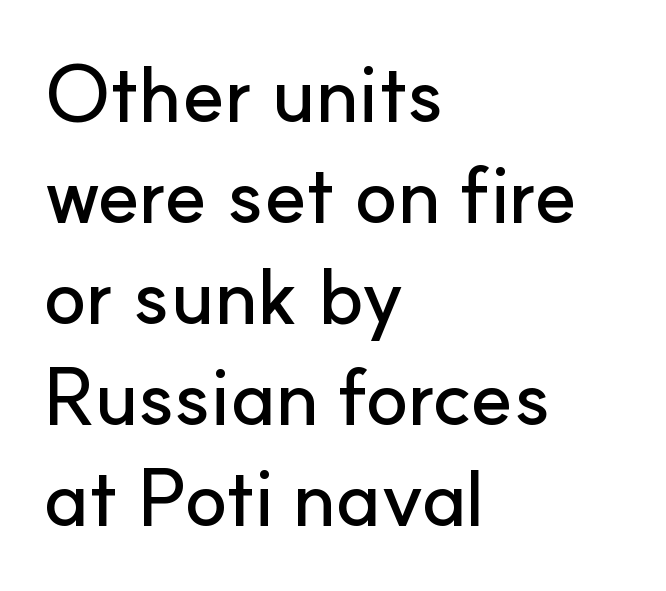
{"serif": "no", "italic": "no", "width": "normal", "stroke_contrast": "low", "x_height": "small", "monospaced": "no", "underline": "no", "align": "left", "line_spacing": "normal", "line_spacing_ratio": 1.28, "letter_spacing": "normal", "letter_spacing_em": 0.0, "glyph_px": 79}
